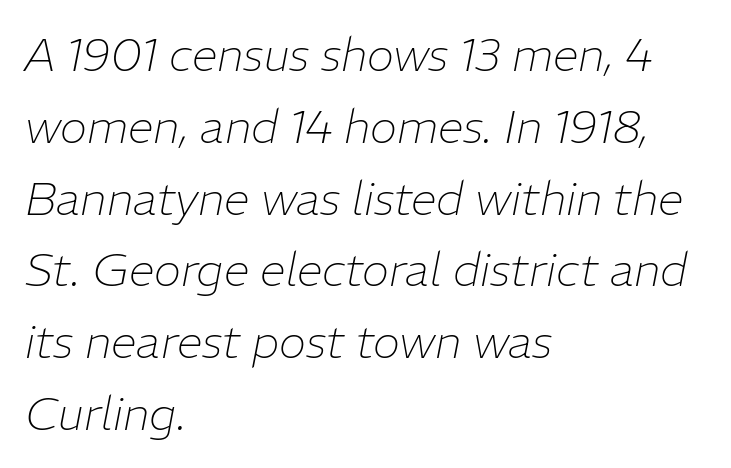
Q: Is the text bold? A: No.
Q: Is the text italic (slanted)? A: Yes, it leans right by about 11 degrees.
Q: Is the text underlined? A: No.
Q: How is the paragraph aligned? A: Left-aligned.
Q: Is the spacing between letters normal or unusually wide? A: Normal.
Q: Is the spacing between lines tight, normal or loose? A: Normal.
Q: Width (condensed, normal, or wide)? A: Normal.
Q: Stroke contrast? A: Low.
Q: x-height? A: Medium.
Q: Monospaced? A: No.
